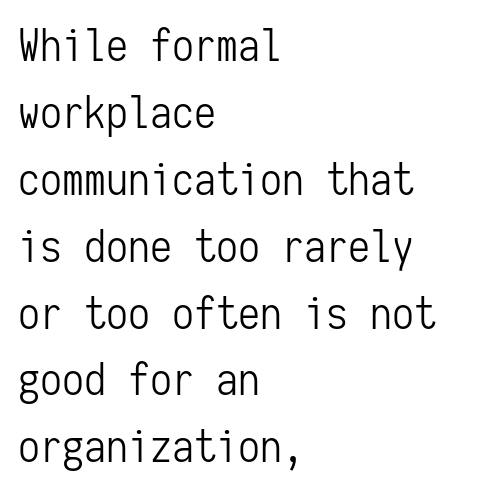
{"serif": "no", "italic": "no", "bold": "no", "weight": "light", "width": "condensed", "stroke_contrast": "low", "x_height": "medium", "monospaced": "yes", "underline": "no", "align": "left", "line_spacing": "normal", "line_spacing_ratio": 1.52, "letter_spacing": "normal", "letter_spacing_em": 0.0, "glyph_px": 44}
